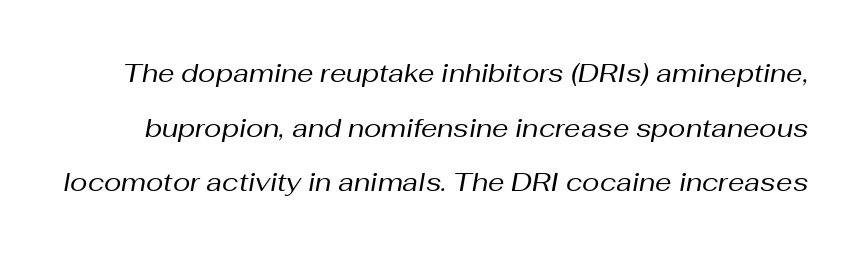
Q: Is the text bold? A: No.
Q: Is the text italic (slanted)? A: Yes, it leans right by about 10 degrees.
Q: Is the text underlined? A: No.
Q: Is the spacing between letters normal or unusually wide? A: Normal.
Q: Is the spacing between lines tight, normal or loose? A: Loose.
